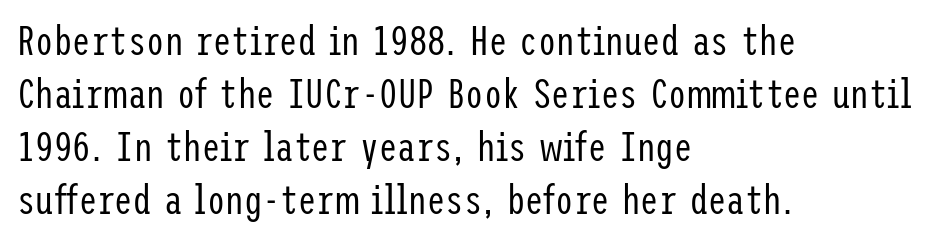
{"serif": "no", "italic": "no", "bold": "no", "weight": "regular", "width": "condensed", "stroke_contrast": "low", "x_height": "medium", "underline": "no", "align": "left", "line_spacing": "normal", "line_spacing_ratio": 1.29, "letter_spacing": "normal", "letter_spacing_em": 0.0, "glyph_px": 41}
